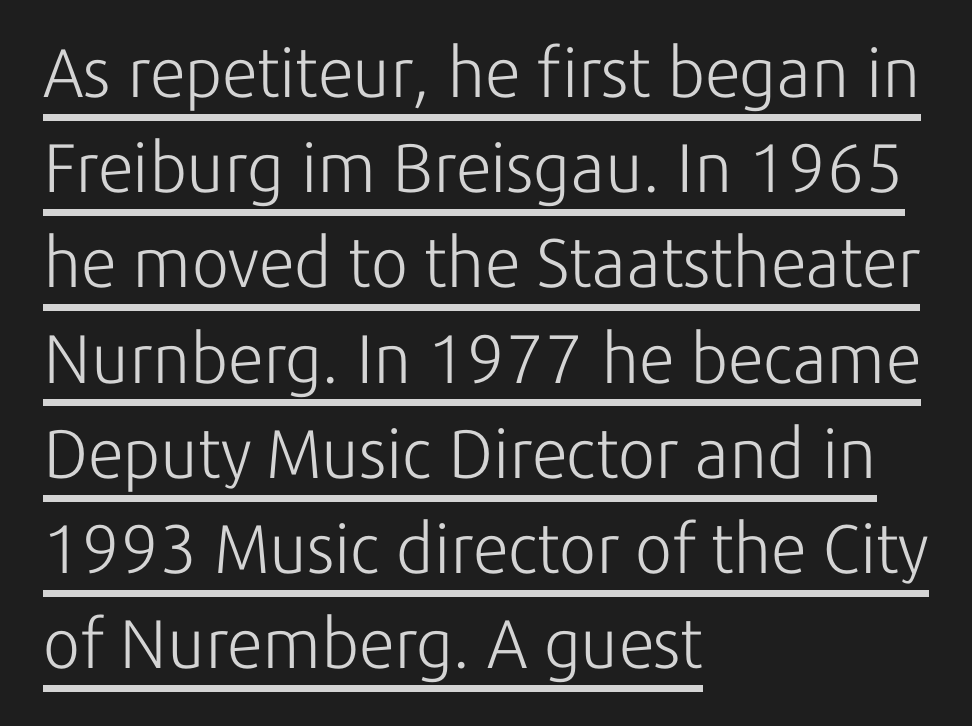
The image shows 69 px light sans-serif type, upright; set left-aligned, normal line spacing (1.38x), normal letter spacing, underlined; low stroke contrast and a medium x-height.
